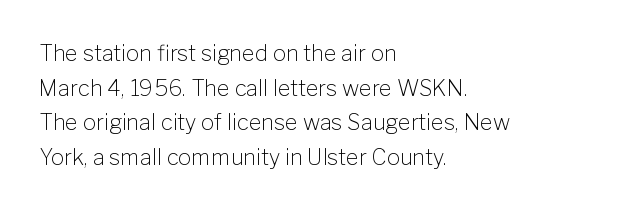
Q: Is the text bold? A: No.
Q: Is the text italic (slanted)? A: No, it is upright.
Q: Is the text underlined? A: No.
Q: How is the paragraph aligned? A: Left-aligned.
Q: Is the spacing between letters normal or unusually wide? A: Normal.
Q: Is the spacing between lines tight, normal or loose? A: Normal.
